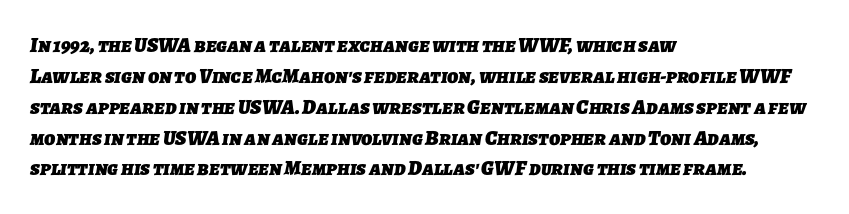
{"bold": "yes", "underline": "no", "align": "left", "line_spacing": "normal", "line_spacing_ratio": 1.47, "letter_spacing": "normal", "letter_spacing_em": 0.0, "glyph_px": 21}
